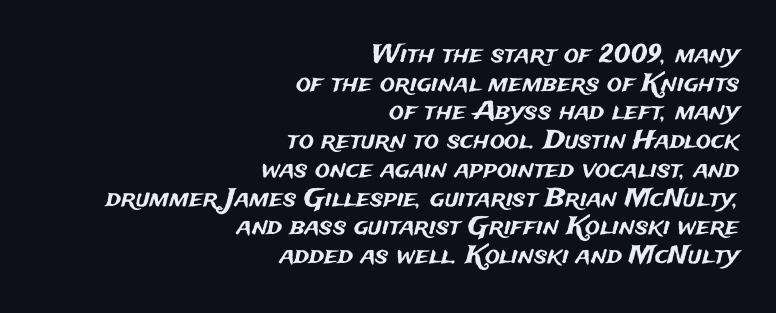
Q: Is the text italic (slanted)? A: Yes.
Q: Is the text underlined? A: No.
Q: How is the paragraph aligned? A: Right-aligned.
Q: Is the spacing between letters normal or unusually wide? A: Normal.
Q: Is the spacing between lines tight, normal or loose? A: Tight.
